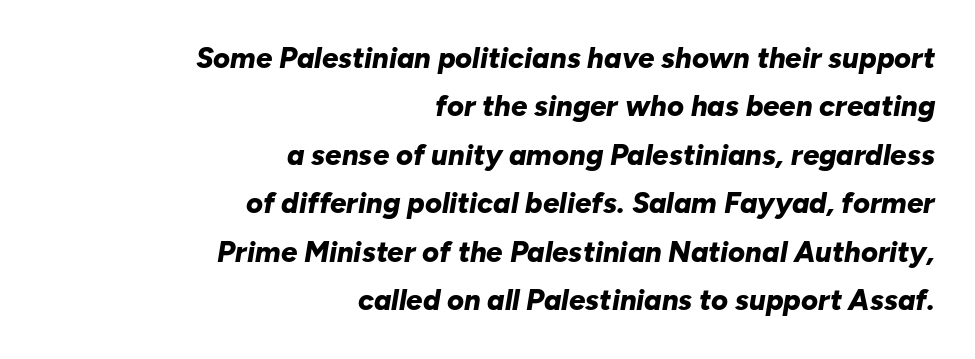
The image shows 29 px bold type, italic (leaning right); set right-aligned, normal line spacing (1.67x), normal letter spacing, not underlined; low stroke contrast and a medium x-height.
